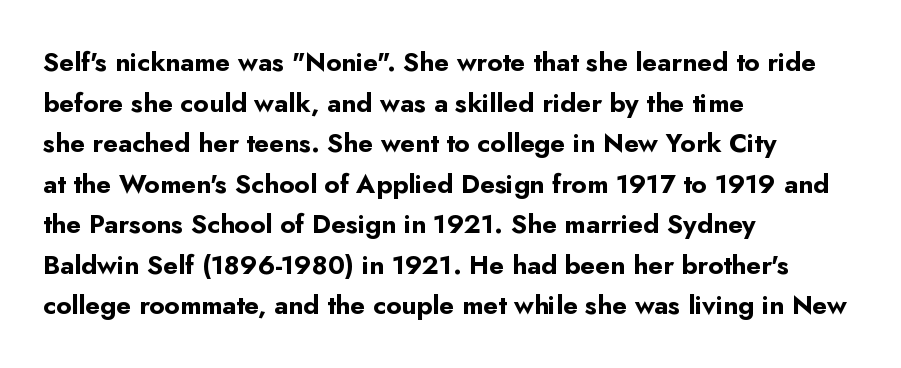
Students, note that the glyphs here touch the page at normal intervals. Lines of text with bare space underneath. Short and long lines alike share a common starting point at left. The font's upright variant was chosen for this text.
